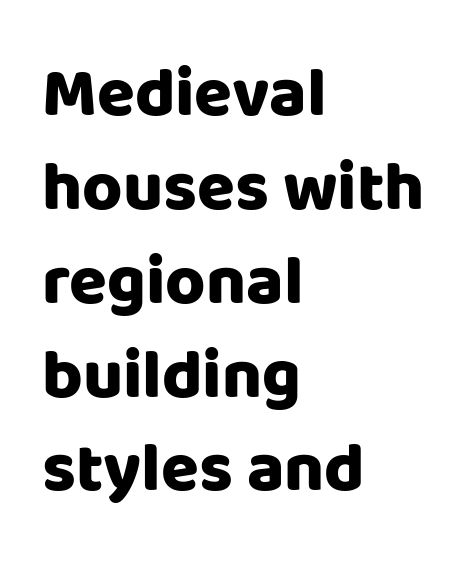
The image shows 69 px heavy sans-serif type, upright; set left-aligned, normal line spacing (1.36x), normal letter spacing, not underlined; low stroke contrast and a large x-height.
